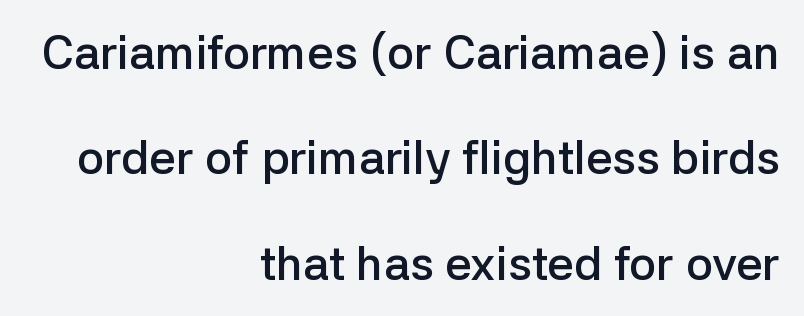
Letters rest on an invisible, unmarked baseline. Here the glyphs are tracked normally, forming tight word shapes. Airy leading. On the weight axis this lands at semibold, roughly 600. You can tell it's not italic because the verticals are truly vertical.
